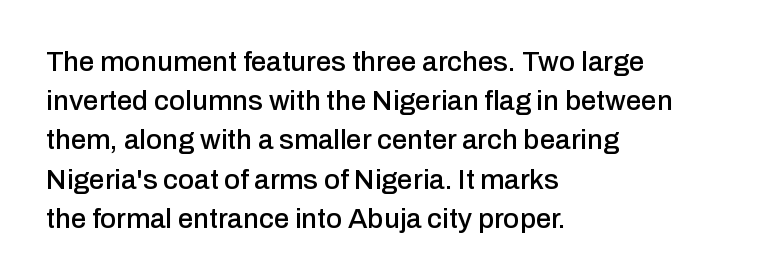
{"serif": "no", "italic": "no", "width": "normal", "stroke_contrast": "low", "x_height": "medium", "monospaced": "no", "underline": "no", "align": "left", "line_spacing": "normal", "line_spacing_ratio": 1.4, "letter_spacing": "normal", "letter_spacing_em": 0.0, "glyph_px": 28}
